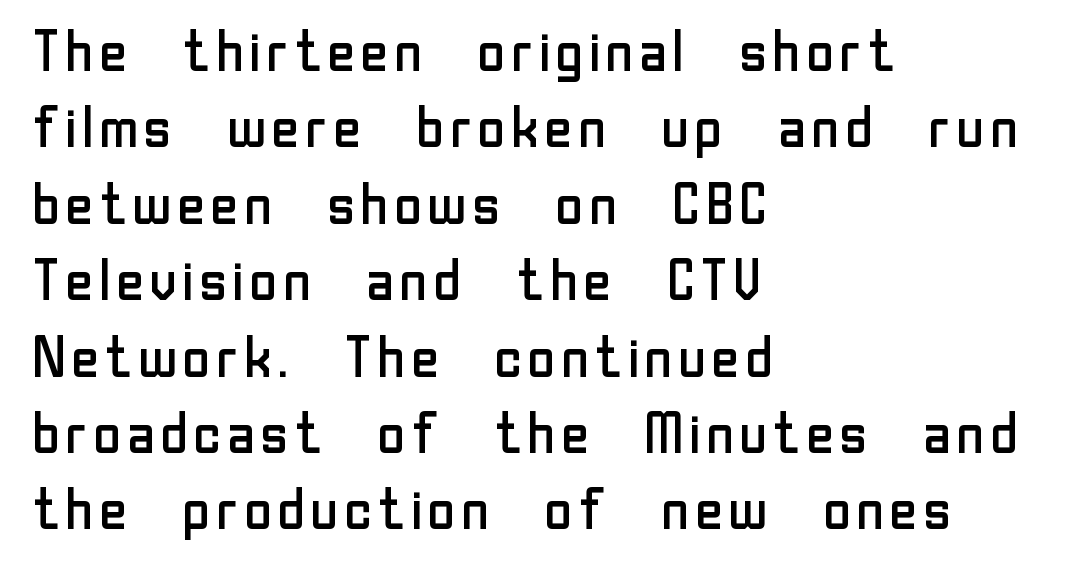
{"serif": "no", "italic": "no", "bold": "no", "weight": "regular", "width": "normal", "stroke_contrast": "low", "x_height": "medium", "monospaced": "no", "underline": "no", "align": "left", "line_spacing": "normal", "line_spacing_ratio": 1.34, "letter_spacing": "normal", "letter_spacing_em": 0.0, "glyph_px": 57}
